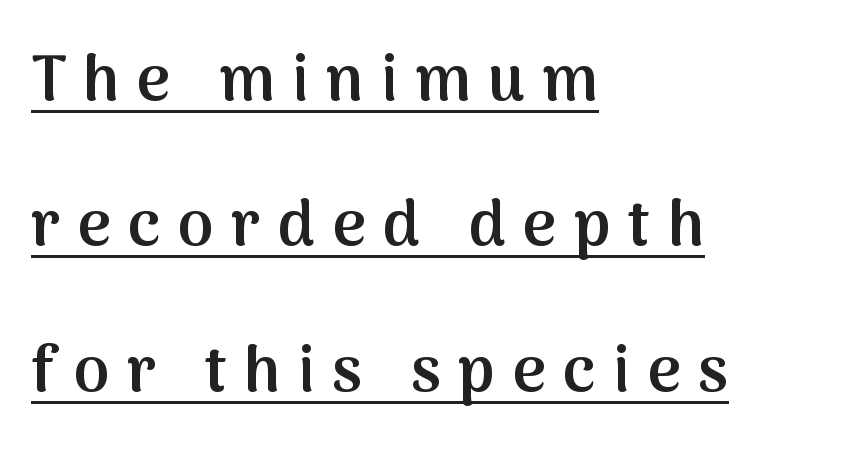
{"serif": "no", "italic": "no", "bold": "semi", "weight": "semibold", "width": "normal", "stroke_contrast": "medium", "x_height": "medium", "monospaced": "no", "underline": "yes", "align": "left", "line_spacing": "loose", "line_spacing_ratio": 2.27, "letter_spacing": "wide", "letter_spacing_em": 0.27, "glyph_px": 64}
